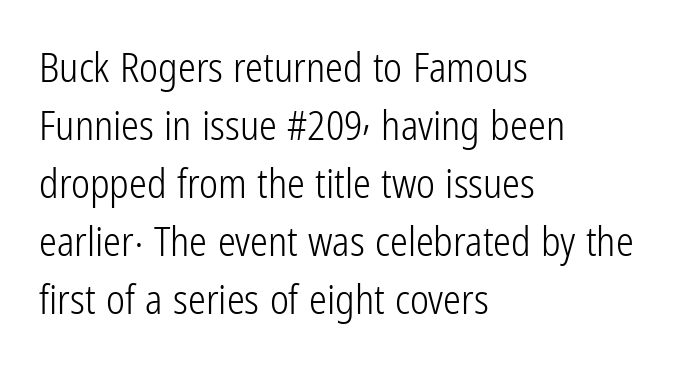
The image shows 40 px light, condensed sans-serif type, upright; set left-aligned, normal line spacing (1.45x), normal letter spacing, not underlined; low stroke contrast and a medium x-height.
